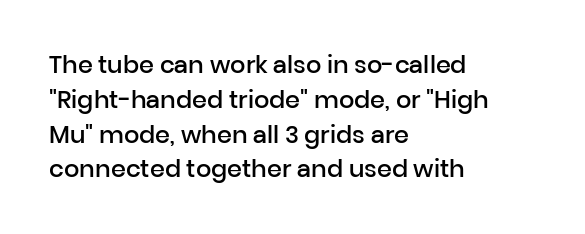
The image shows 24 px text type, upright; set left-aligned, normal line spacing (1.45x), normal letter spacing, not underlined.
